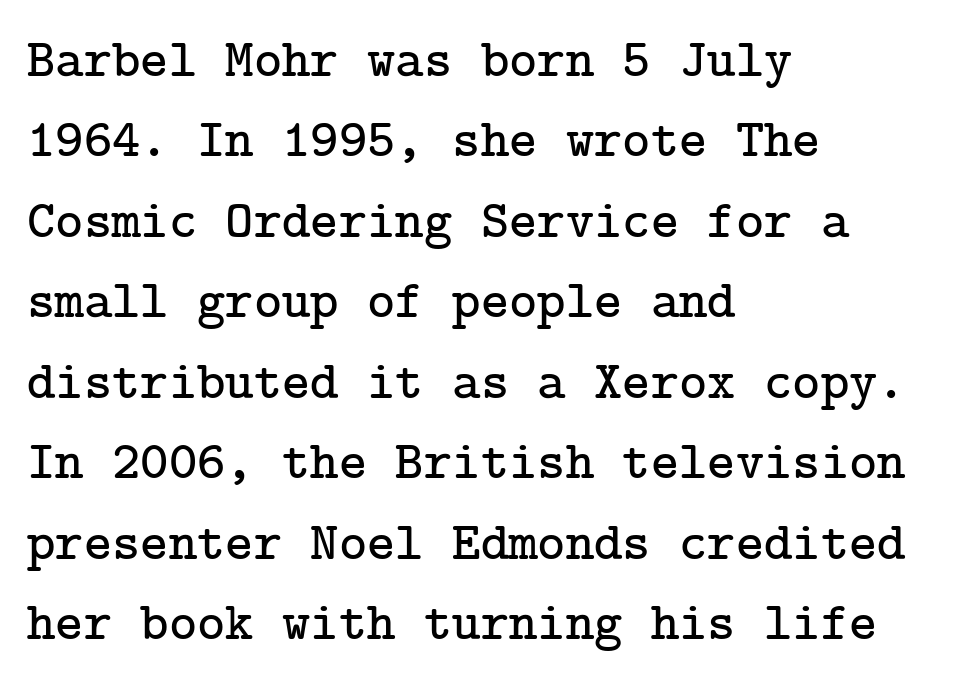
{"serif": "yes", "italic": "no", "width": "normal", "stroke_contrast": "low", "x_height": "medium", "underline": "no", "align": "left", "line_spacing": "normal", "line_spacing_ratio": 1.49, "letter_spacing": "normal", "letter_spacing_em": 0.0, "glyph_px": 54}
